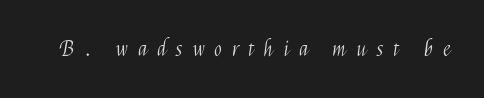
The passage shown is not underscored anywhere. The tracking jumps out immediately: characters are airy and widely separated. The strokes carry an ordinary text weight at most.
